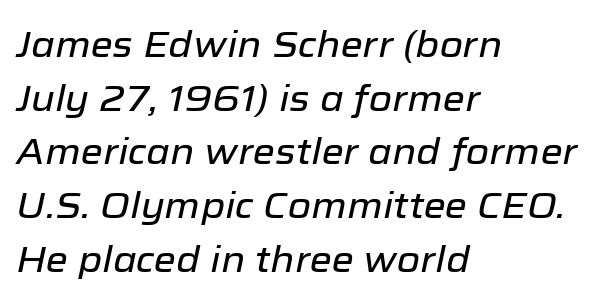
{"italic": "yes", "lean": "right", "slant_degrees": 12, "width": "normal", "stroke_contrast": "low", "x_height": "medium", "monospaced": "no", "underline": "no", "align": "left", "line_spacing": "normal", "line_spacing_ratio": 1.49, "letter_spacing": "normal", "letter_spacing_em": 0.0, "glyph_px": 36}
